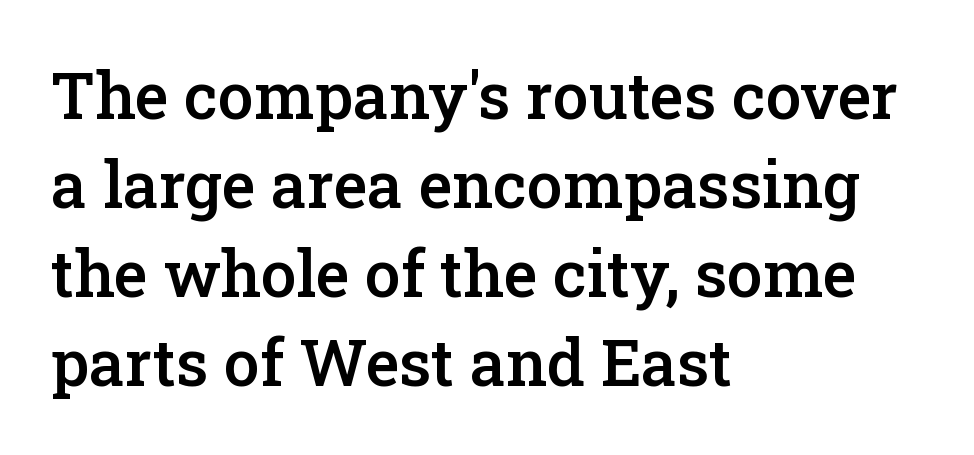
{"serif": "yes", "italic": "no", "bold": "semi", "weight": "semibold", "width": "normal", "stroke_contrast": "low", "x_height": "medium", "monospaced": "no", "underline": "no", "align": "left", "line_spacing": "normal", "line_spacing_ratio": 1.39, "letter_spacing": "normal", "letter_spacing_em": 0.0, "glyph_px": 64}
